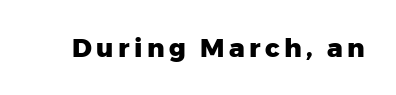
Q: Is the text bold? A: Yes.
Q: Is the text italic (slanted)? A: No, it is upright.
Q: Is the text underlined? A: No.
